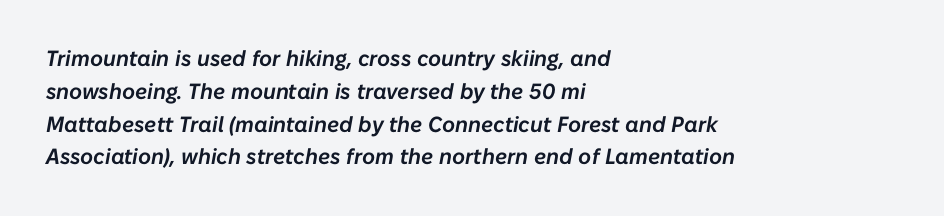
The image shows 22 px text type, italic (leaning right); set left-aligned, normal line spacing (1.49x), normal letter spacing, not underlined.
